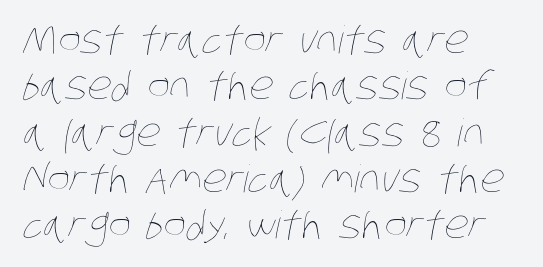
Q: Is the text bold? A: No.
Q: Is the text underlined? A: No.
Q: How is the paragraph aligned? A: Left-aligned.
Q: Is the spacing between letters normal or unusually wide? A: Normal.
Q: Width (condensed, normal, or wide)? A: Condensed.
Q: Stroke contrast? A: Low.
Q: x-height? A: Large.
Q: Monospaced? A: No.
